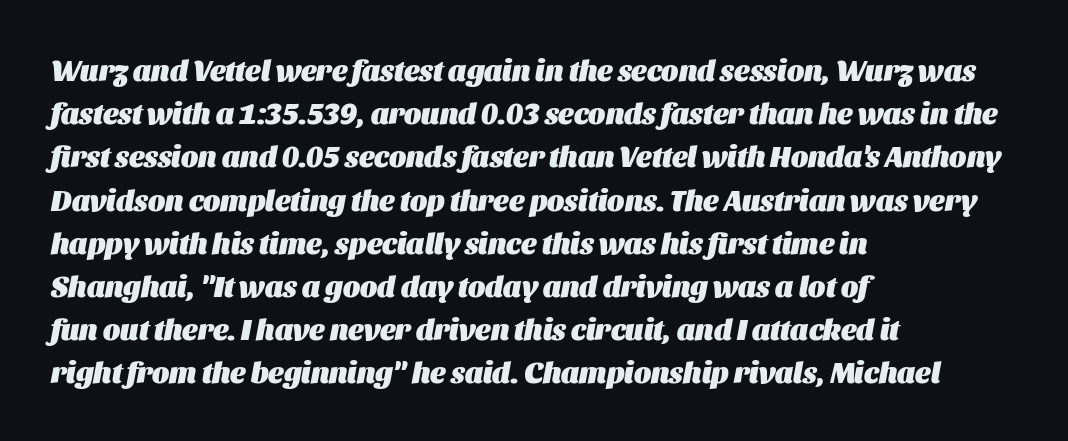
{"italic": "yes", "lean": "right", "slant_degrees": 11, "bold": "yes", "weight": "heavy", "width": "normal", "stroke_contrast": "medium", "x_height": "large", "monospaced": "no", "underline": "no", "align": "left", "line_spacing": "normal", "line_spacing_ratio": 1.49, "letter_spacing": "normal", "letter_spacing_em": 0.0, "glyph_px": 29}
